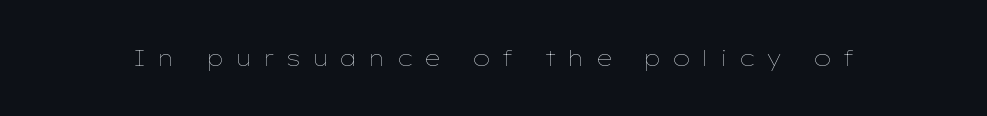
In terms of posture, this sample is upright. Inter-character spacing is expanded well beyond the font's built-in metrics. Underline: absent. The typesetting does not lean heavy: it is not bold.
